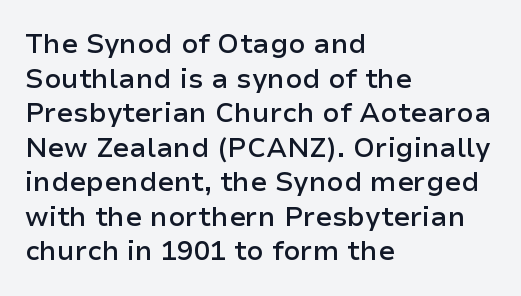
Q: Is the text bold? A: Semi-bold.
Q: Is the text italic (slanted)? A: No, it is upright.
Q: Is the text underlined? A: No.
Q: How is the paragraph aligned? A: Left-aligned.
Q: Is the spacing between letters normal or unusually wide? A: Normal.
Q: Is the spacing between lines tight, normal or loose? A: Normal.
